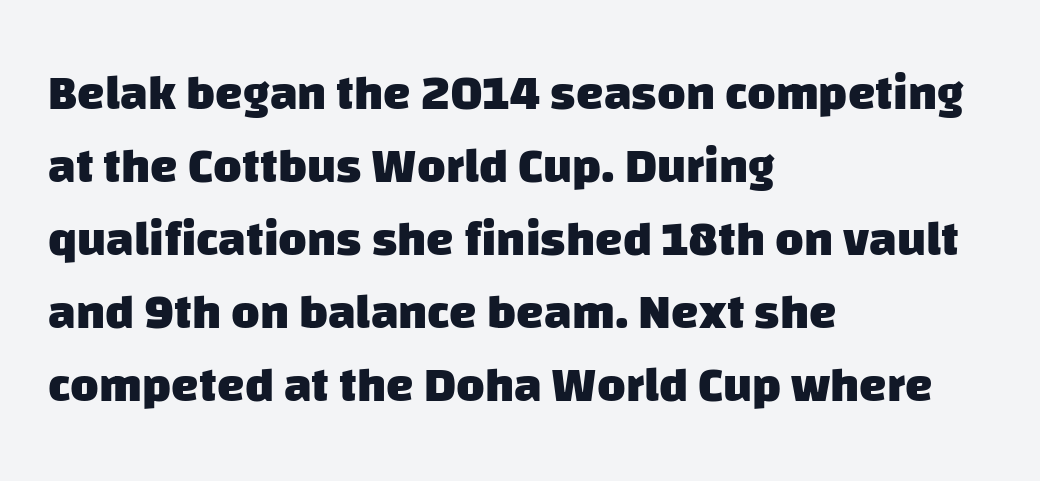
{"serif": "no", "bold": "yes", "weight": "heavy", "width": "normal", "stroke_contrast": "low", "x_height": "large", "monospaced": "no", "underline": "no", "align": "left", "line_spacing": "normal", "line_spacing_ratio": 1.49, "letter_spacing": "normal", "letter_spacing_em": 0.0, "glyph_px": 49}
